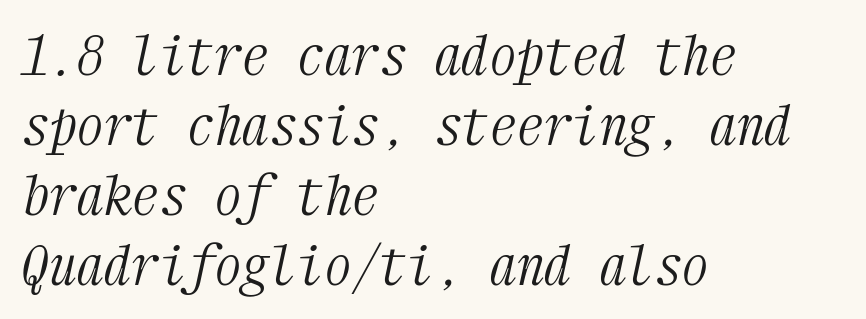
This rendering uses left alignment, leaving the right contour irregular. These lines are rendered in a fixed-pitch font. The gap between lines stays unmarked. No extra tracking has been applied to these lines. The specimen reads as italic at a glance.
